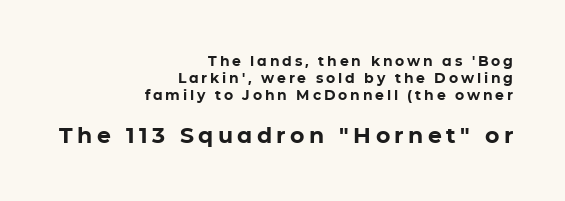
{"italic": "no", "bold": "yes", "underline": "no", "align": "right", "line_spacing_ratio": 1.22, "letter_spacing": "wide", "letter_spacing_em": 0.2, "larger_block": "second", "size_ratio": 1.57, "glyph_px": 22}
